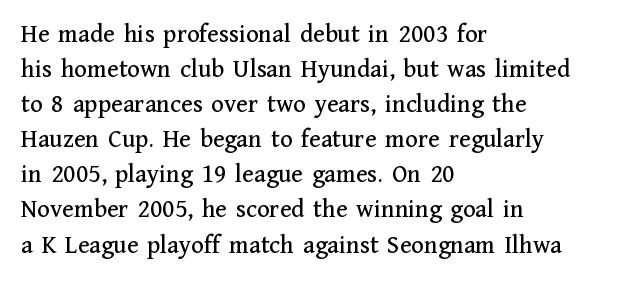
Upright lettering throughout. A classic flush-left, rag-right setting is used for this passage. Underlining? Definitely not there. The passage shown stacks its lines at a standard gap. The letterforms sit shoulder to shoulder at normal distance.
